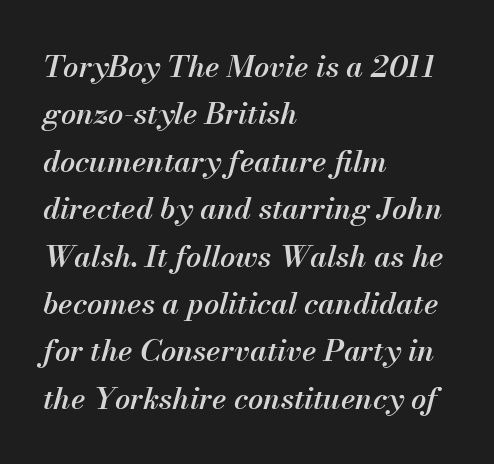
{"italic": "yes", "lean": "right", "slant_degrees": 13, "bold": "semi", "weight": "semibold", "width": "normal", "stroke_contrast": "medium", "x_height": "small", "monospaced": "no", "underline": "no", "align": "left", "line_spacing": "normal", "line_spacing_ratio": 1.58, "letter_spacing": "normal", "letter_spacing_em": 0.0, "glyph_px": 30}
